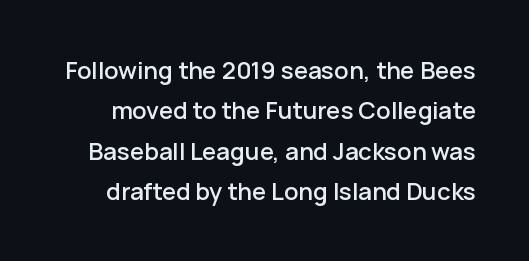
Vertical strokes here are truly vertical. Whoever set this chose a conventional vertical rhythm. Is the letter spacing exaggerated? No — it looks like the ordinary default. This rendering features lettering with no underline.
